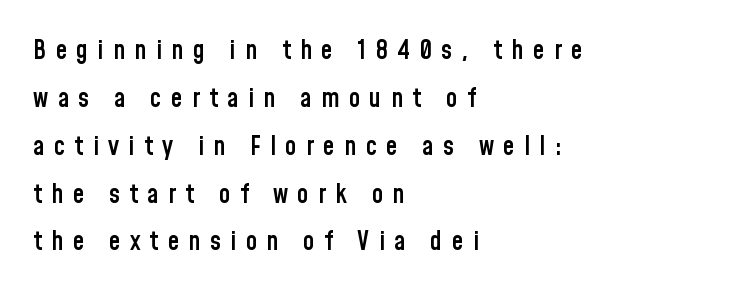
Q: Is the text bold? A: Semi-bold.
Q: Is the text italic (slanted)? A: No, it is upright.
Q: Is the text underlined? A: No.
Q: How is the paragraph aligned? A: Left-aligned.
Q: Is the spacing between letters normal or unusually wide? A: Unusually wide.
